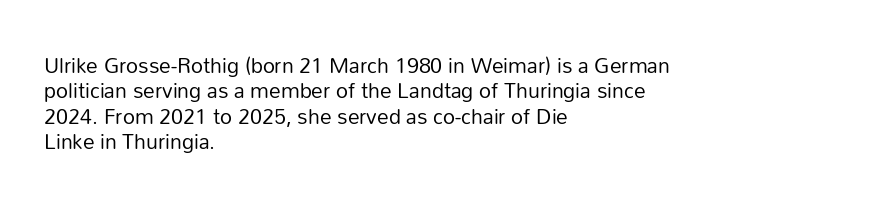
Q: Is the text bold? A: No.
Q: Is the text italic (slanted)? A: No, it is upright.
Q: Is the text underlined? A: No.
Q: How is the paragraph aligned? A: Left-aligned.
Q: Is the spacing between letters normal or unusually wide? A: Normal.
